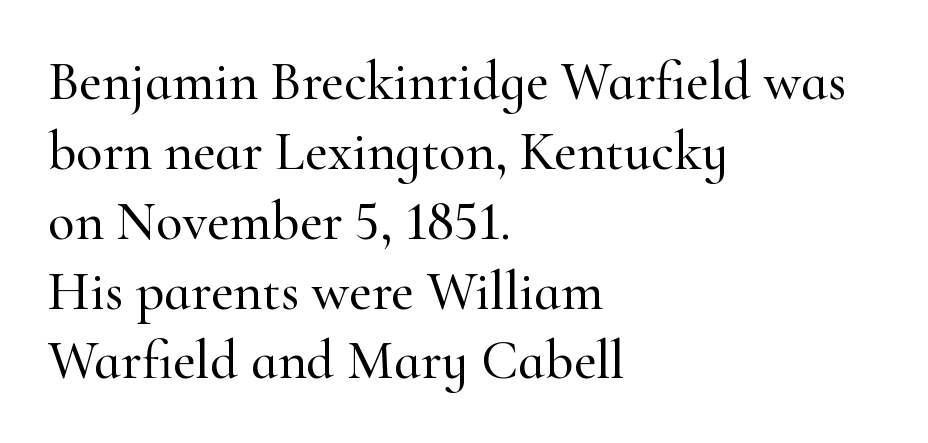
The image shows 55 px serif type, upright; set left-aligned, normal line spacing (1.27x), normal letter spacing, not underlined; high stroke contrast and a small x-height.
